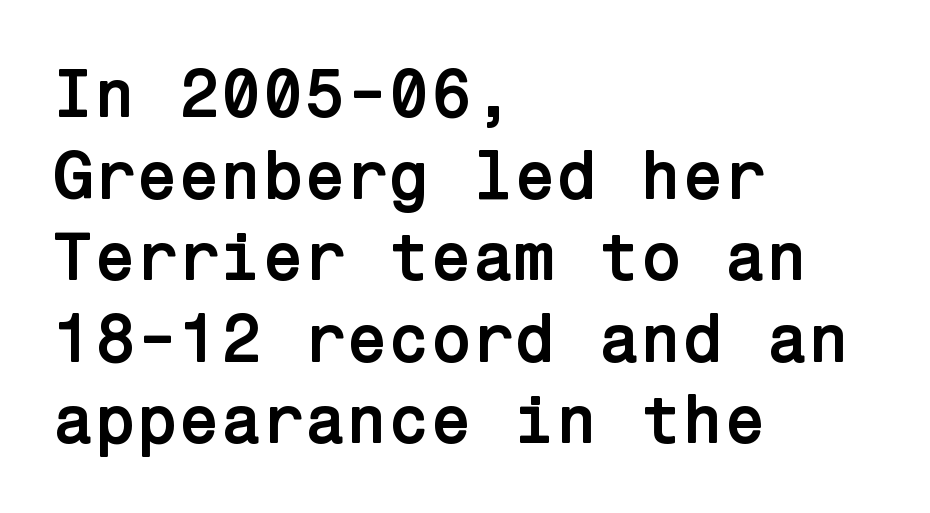
This is heavy type, rendered in bold. Does the type have serifs? No, each stem ends abruptly. Plain, unruled lines of type. Tracking here is standard; glyphs follow each other at the usual distance. You can tell it's not italic because the verticals are truly vertical.
